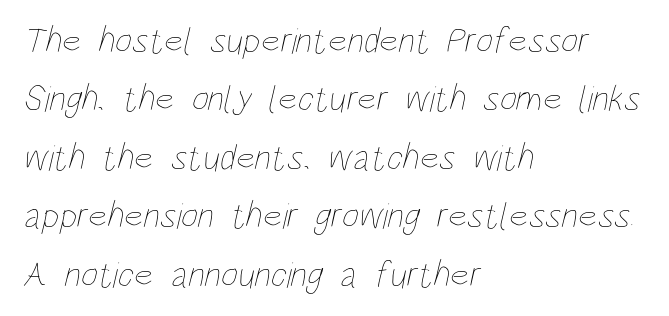
The image shows 37 px thin, condensed type; set left-aligned, normal line spacing (1.58x), normal letter spacing, not underlined; low stroke contrast and a large x-height.
